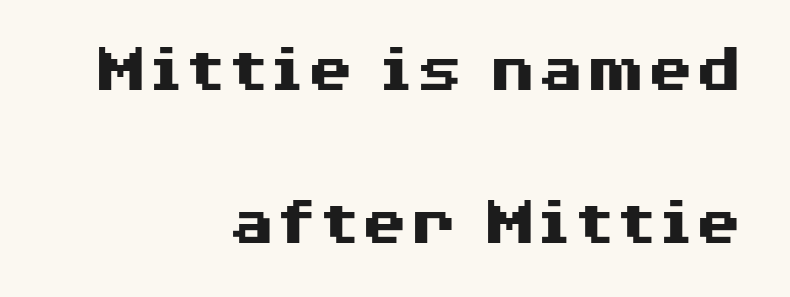
Type without underlining. The specimen reads as upright at a glance. Spacing between characters is what you'd get straight out of the box. Note: no serifs on the glyphs.
